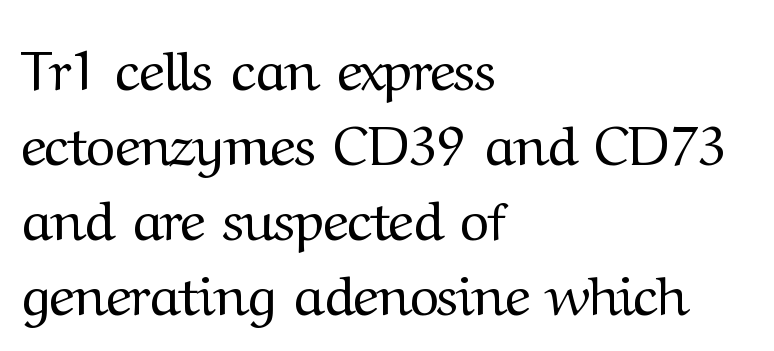
Is the block centered? No — it sits flush against the left margin. Characters remain perfectly vertical along every line. Yep, those are serifs on the letters. The face used here is proportionally spaced, like ordinary book or web type. This rendering leaves character spacing at its baseline value. The lines sit at an ordinary, default distance from one another.
